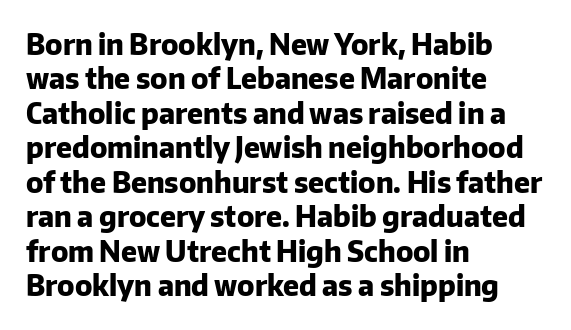
{"serif": "no", "italic": "no", "bold": "yes", "weight": "heavy", "width": "normal", "stroke_contrast": "low", "x_height": "medium", "monospaced": "no", "underline": "no", "align": "left", "line_spacing_ratio": 1.23, "letter_spacing": "normal", "letter_spacing_em": 0.0, "glyph_px": 28}
